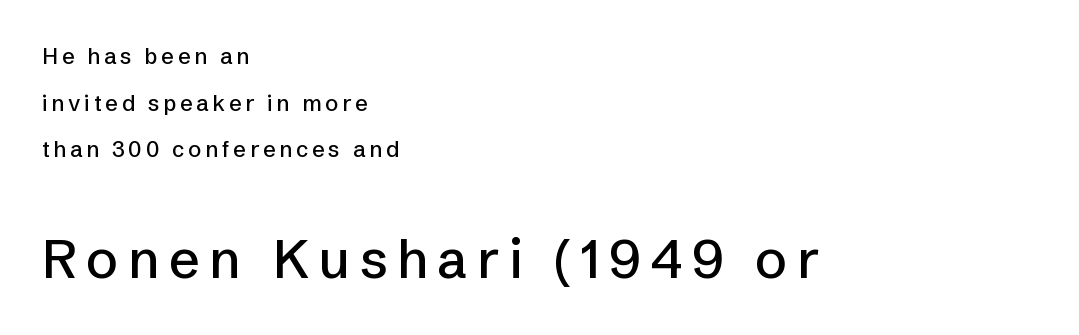
Q: Is the text italic (slanted)? A: No, it is upright.
Q: Is the typeface a serif or a sans-serif typeface? A: Sans-serif.
Q: Is the text underlined? A: No.
Q: How is the paragraph aligned? A: Left-aligned.
Q: Is the spacing between lines tight, normal or loose? A: Loose.
Q: Which block of text is set in a larger size, the first (top) or the second (bottom)? A: The second (bottom) one.
Q: Width (condensed, normal, or wide)? A: Normal.
Q: Stroke contrast? A: Low.
Q: x-height? A: Medium.
Q: Monospaced? A: No.
